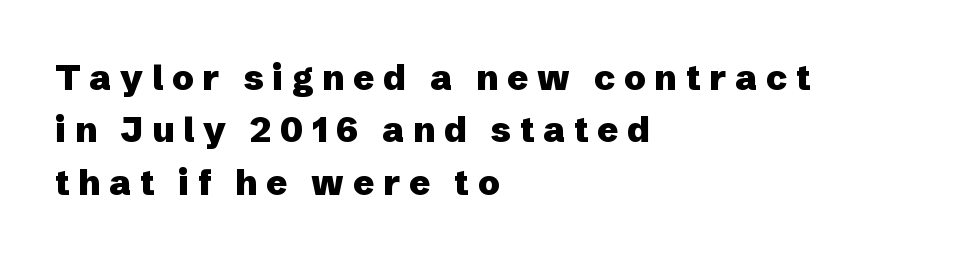
Is there much room between lines? A standard amount, neither cramped nor airy. Thick stems and heavy bowls — unmistakably bold. The area under the type is left untouched. Each letter keeps its own natural width here, so spacing adapts to shape. You could only call the tracking loose — the letters float apart.
